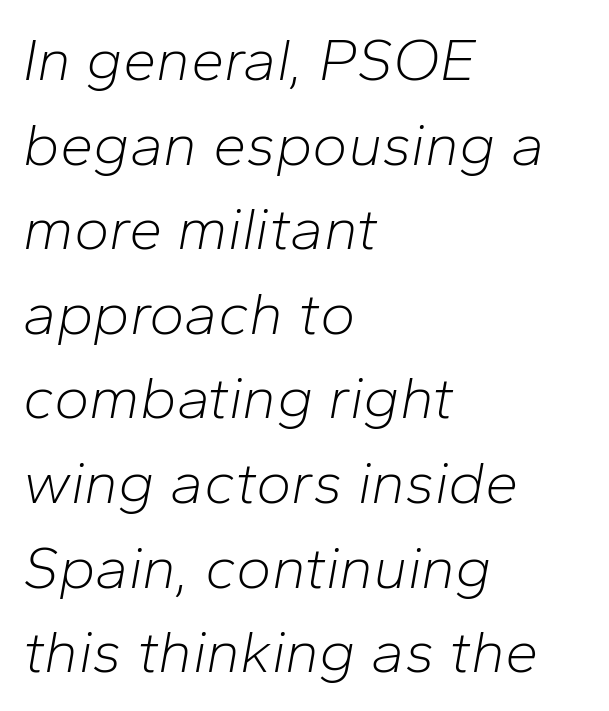
Q: Is the text bold? A: No.
Q: Is the text italic (slanted)? A: Yes, it leans right by about 10 degrees.
Q: Is the text underlined? A: No.
Q: How is the paragraph aligned? A: Left-aligned.
Q: Is the spacing between letters normal or unusually wide? A: Normal.
Q: Is the spacing between lines tight, normal or loose? A: Normal.
Q: Width (condensed, normal, or wide)? A: Normal.
Q: Stroke contrast? A: Low.
Q: x-height? A: Medium.
Q: Monospaced? A: No.
